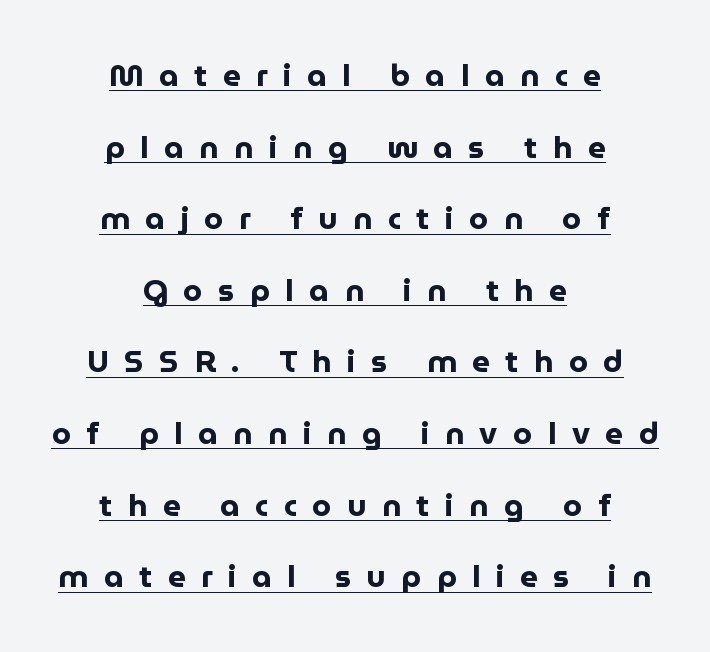
Q: Is the text bold? A: Yes.
Q: Is the text italic (slanted)? A: No, it is upright.
Q: Is the typeface a serif or a sans-serif typeface? A: Sans-serif.
Q: Is the text underlined? A: Yes.
Q: How is the paragraph aligned? A: Centered.
Q: Is the spacing between letters normal or unusually wide? A: Unusually wide.
Q: Is the spacing between lines tight, normal or loose? A: Loose.
Q: Width (condensed, normal, or wide)? A: Normal.
Q: Stroke contrast? A: Low.
Q: x-height? A: Medium.
Q: Monospaced? A: No.
